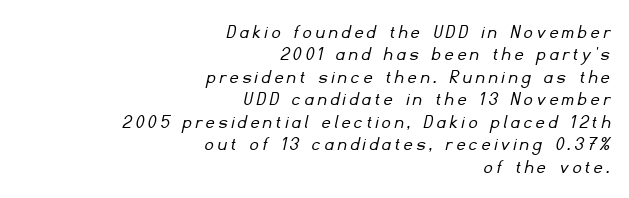
{"bold": "no", "underline": "no", "align": "right", "line_spacing": "tight", "line_spacing_ratio": 1.07, "letter_spacing": "wide", "letter_spacing_em": 0.2, "glyph_px": 21}
